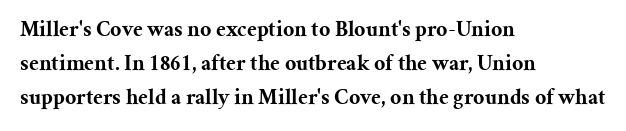
The image shows 22 px bold type, upright; set left-aligned, normal line spacing (1.54x), normal letter spacing, not underlined.
